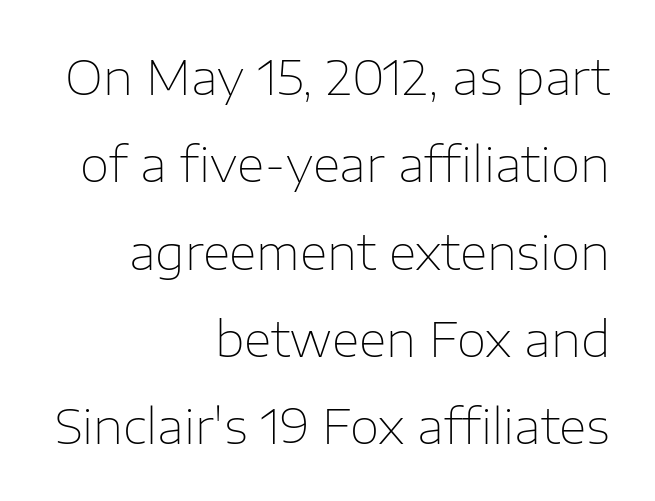
{"serif": "no", "italic": "no", "bold": "no", "weight": "thin", "width": "normal", "stroke_contrast": "low", "x_height": "medium", "monospaced": "no", "underline": "no", "align": "right", "line_spacing_ratio": 1.82, "letter_spacing": "normal", "letter_spacing_em": 0.0, "glyph_px": 48}
